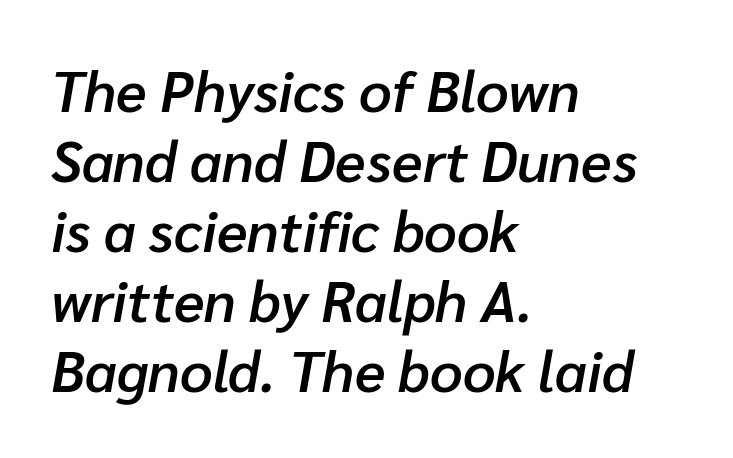
The image shows 57 px semibold type, italic (leaning right); set left-aligned, line spacing 1.23x, normal letter spacing, not underlined; low stroke contrast and a medium x-height.
